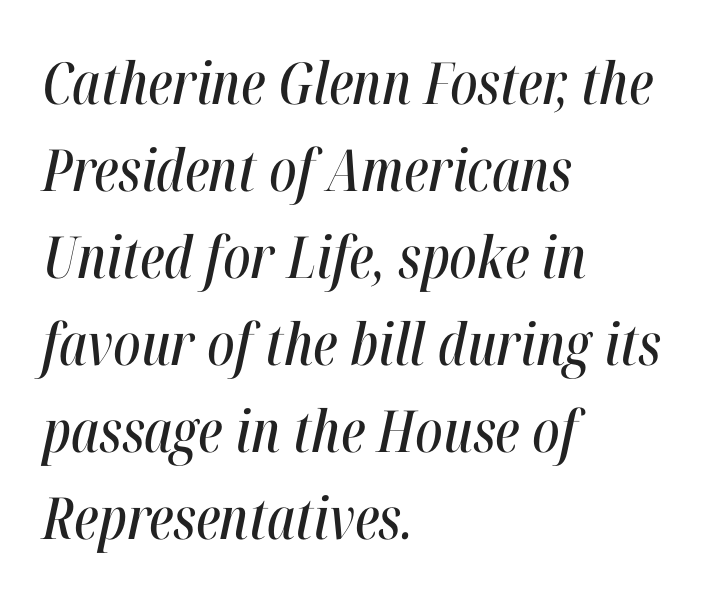
Q: Is the text italic (slanted)? A: Yes, it leans right by about 12 degrees.
Q: Is the text underlined? A: No.
Q: How is the paragraph aligned? A: Left-aligned.
Q: Is the spacing between letters normal or unusually wide? A: Normal.
Q: Is the spacing between lines tight, normal or loose? A: Normal.
Q: Width (condensed, normal, or wide)? A: Condensed.
Q: Stroke contrast? A: High.
Q: x-height? A: Medium.
Q: Monospaced? A: No.
